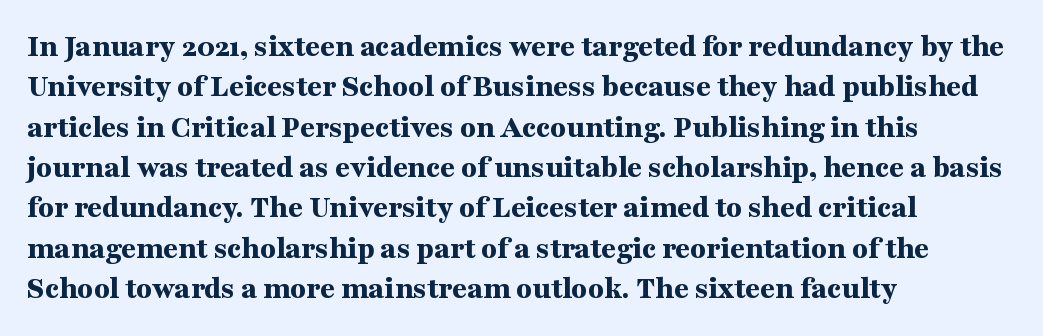
The image shows 32 px bold, wide serif type, upright; set left-aligned, normal line spacing (1.26x), normal letter spacing, not underlined; medium stroke contrast and a medium x-height.
